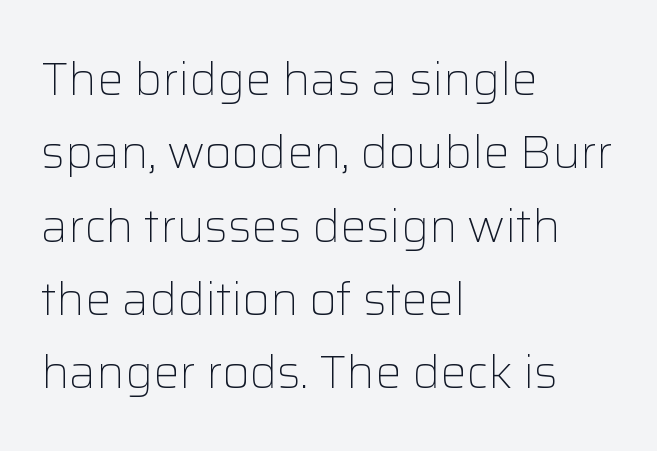
Q: Is the text bold? A: No.
Q: Is the text italic (slanted)? A: No, it is upright.
Q: Is the typeface a serif or a sans-serif typeface? A: Sans-serif.
Q: Is the text underlined? A: No.
Q: How is the paragraph aligned? A: Left-aligned.
Q: Is the spacing between letters normal or unusually wide? A: Normal.
Q: Is the spacing between lines tight, normal or loose? A: Normal.
Q: Width (condensed, normal, or wide)? A: Normal.
Q: Stroke contrast? A: Low.
Q: x-height? A: Medium.
Q: Monospaced? A: No.
